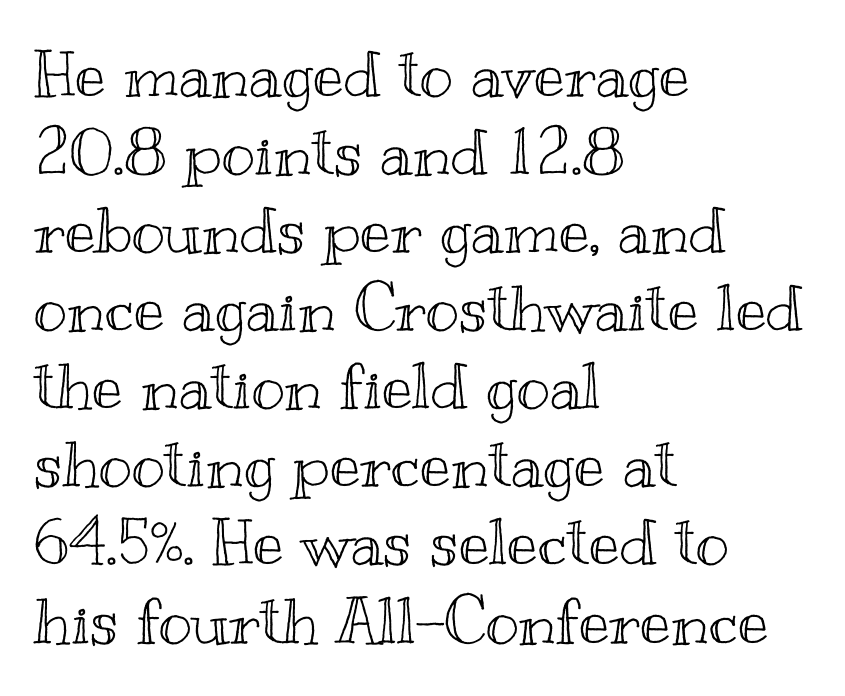
Observe the ordinary spacing: letters are neighbours, not strangers. Clear beneath every line of the passage. A student would call this left alignment; a typographer would say flush left, rag right. If you drew a line through each stem, it would be perfectly vertical.
